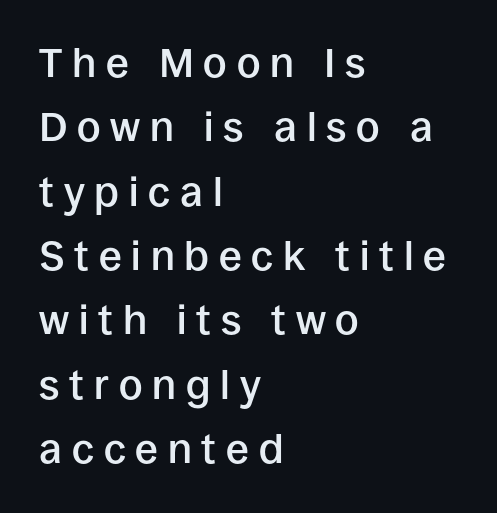
Q: Is the text bold? A: Semi-bold.
Q: Is the text italic (slanted)? A: No, it is upright.
Q: Is the typeface a serif or a sans-serif typeface? A: Sans-serif.
Q: Is the text underlined? A: No.
Q: How is the paragraph aligned? A: Left-aligned.
Q: Is the spacing between letters normal or unusually wide? A: Unusually wide.
Q: Is the spacing between lines tight, normal or loose? A: Normal.
Q: Width (condensed, normal, or wide)? A: Normal.
Q: Stroke contrast? A: Low.
Q: x-height? A: Large.
Q: Monospaced? A: No.
